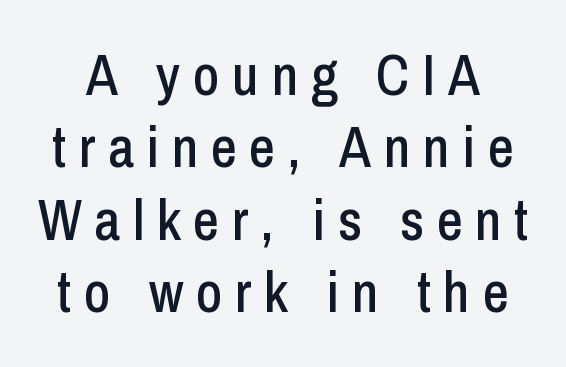
{"serif": "no", "italic": "no", "width": "condensed", "stroke_contrast": "low", "x_height": "medium", "monospaced": "no", "underline": "no", "line_spacing": "normal", "line_spacing_ratio": 1.27, "letter_spacing": "wide", "letter_spacing_em": 0.22, "glyph_px": 57}
